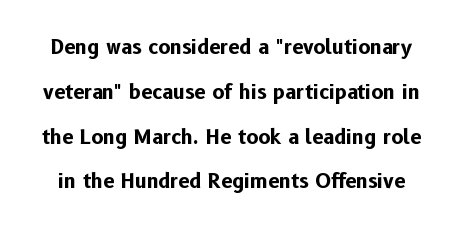
{"italic": "no", "bold": "yes", "underline": "no", "line_spacing": "loose", "line_spacing_ratio": 2.24, "letter_spacing": "normal", "letter_spacing_em": 0.0, "glyph_px": 20}
